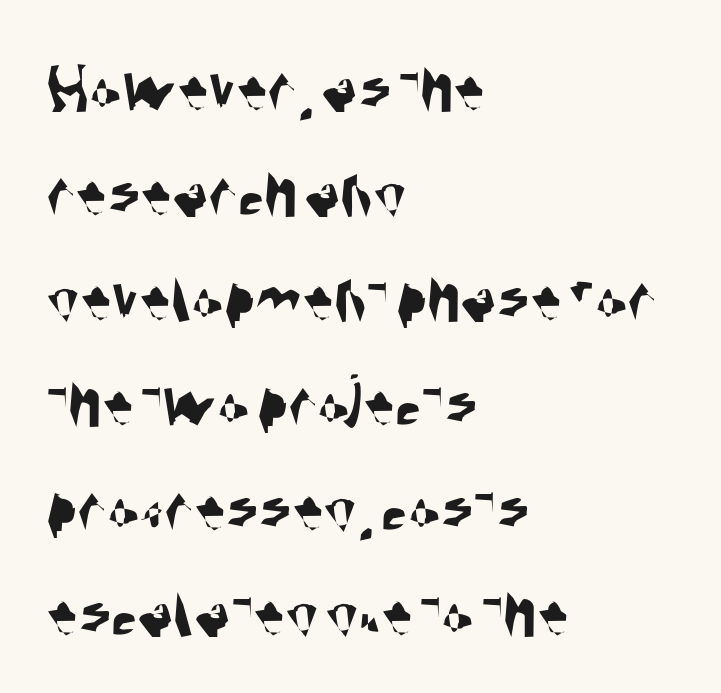
I'd call this a sans setting — the letters go barefoot. The designer left line spacing at the default. Every row of glyphs begins at an identical x-position on the left. Short note: letters normally spaced.
